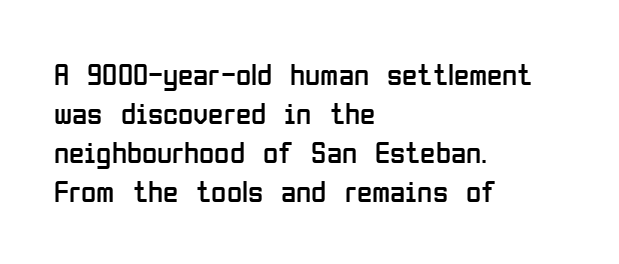
{"serif": "no", "italic": "no", "bold": "no", "weight": "regular", "width": "condensed", "stroke_contrast": "low", "x_height": "medium", "monospaced": "no", "underline": "no", "align": "left", "line_spacing": "normal", "line_spacing_ratio": 1.26, "letter_spacing": "normal", "letter_spacing_em": 0.0, "glyph_px": 31}
